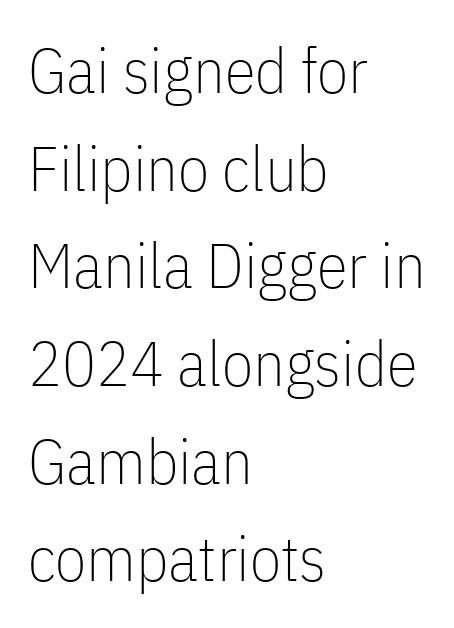
{"serif": "no", "italic": "no", "bold": "no", "weight": "thin", "width": "condensed", "stroke_contrast": "low", "x_height": "medium", "monospaced": "no", "underline": "no", "align": "left", "line_spacing": "normal", "line_spacing_ratio": 1.55, "letter_spacing": "normal", "letter_spacing_em": 0.0, "glyph_px": 63}
